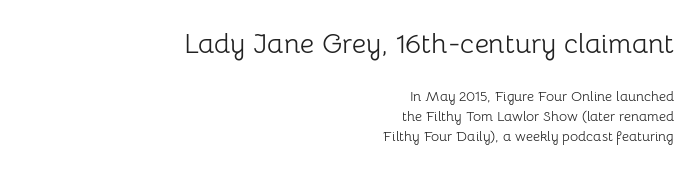
Q: Is the text bold? A: No.
Q: Is the text italic (slanted)? A: No, it is upright.
Q: Is the typeface a serif or a sans-serif typeface? A: Sans-serif.
Q: Is the text underlined? A: No.
Q: How is the paragraph aligned? A: Right-aligned.
Q: Is the spacing between letters normal or unusually wide? A: Normal.
Q: Is the spacing between lines tight, normal or loose? A: Normal.
Q: Which block of text is set in a larger size, the first (top) or the second (bottom)? A: The first (top) one.
Q: Width (condensed, normal, or wide)? A: Normal.
Q: Stroke contrast? A: Low.
Q: x-height? A: Medium.
Q: Monospaced? A: No.
